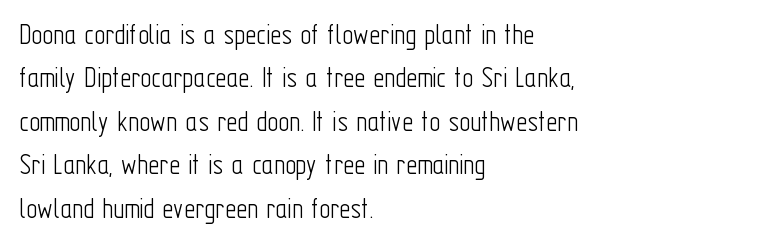
The image shows 30 px light, condensed sans-serif type, upright; set left-aligned, normal line spacing (1.45x), normal letter spacing, not underlined; low stroke contrast and a medium x-height.
